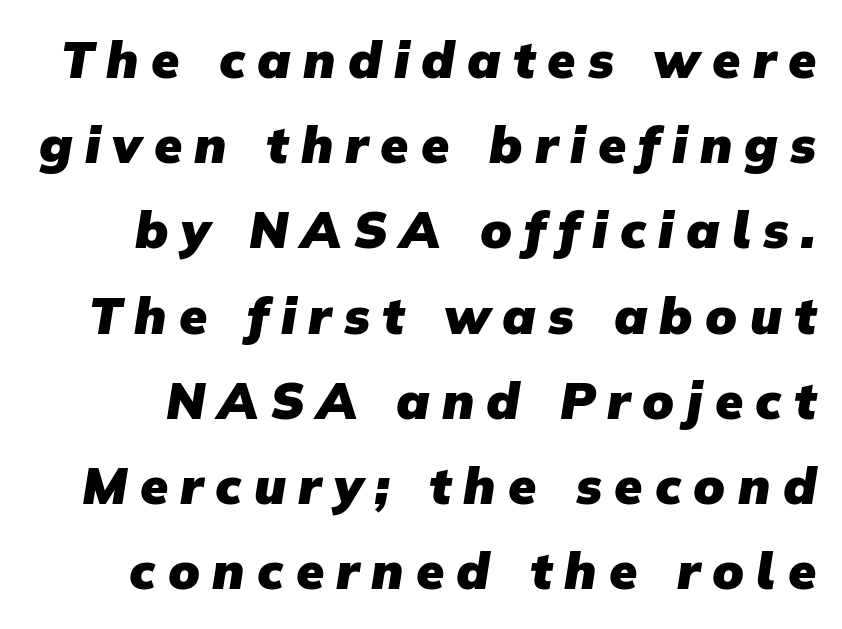
{"serif": "no", "bold": "yes", "weight": "heavy", "width": "normal", "stroke_contrast": "low", "x_height": "medium", "monospaced": "no", "underline": "no", "line_spacing": "normal", "line_spacing_ratio": 1.67, "letter_spacing": "wide", "letter_spacing_em": 0.24, "glyph_px": 51}
